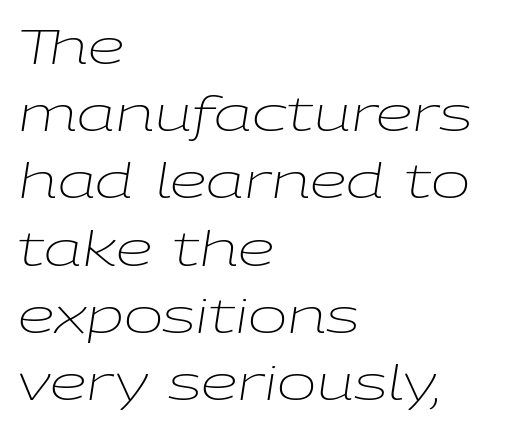
Q: Is the text bold? A: No.
Q: Is the text italic (slanted)? A: Yes, it leans right by about 9 degrees.
Q: Is the text underlined? A: No.
Q: How is the paragraph aligned? A: Left-aligned.
Q: Is the spacing between letters normal or unusually wide? A: Normal.
Q: Is the spacing between lines tight, normal or loose? A: Normal.
Q: Width (condensed, normal, or wide)? A: Wide.
Q: Stroke contrast? A: Low.
Q: x-height? A: Medium.
Q: Monospaced? A: No.
